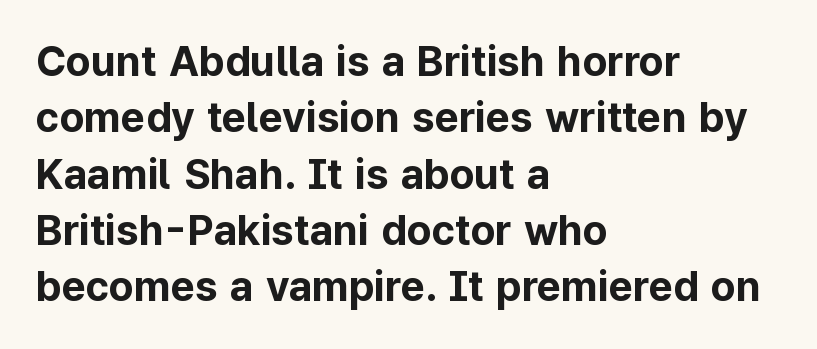
Q: Is the text bold? A: Yes.
Q: Is the text italic (slanted)? A: No, it is upright.
Q: Is the typeface a serif or a sans-serif typeface? A: Sans-serif.
Q: Is the text underlined? A: No.
Q: How is the paragraph aligned? A: Left-aligned.
Q: Is the spacing between letters normal or unusually wide? A: Normal.
Q: Is the spacing between lines tight, normal or loose? A: Normal.
Q: Width (condensed, normal, or wide)? A: Normal.
Q: Stroke contrast? A: Low.
Q: x-height? A: Medium.
Q: Monospaced? A: No.
